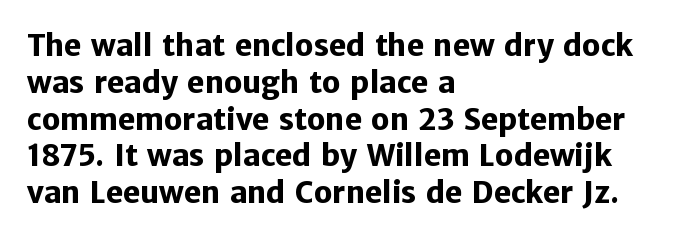
Q: Is the text bold? A: Yes.
Q: Is the text italic (slanted)? A: No, it is upright.
Q: Is the typeface a serif or a sans-serif typeface? A: Sans-serif.
Q: Is the text underlined? A: No.
Q: How is the paragraph aligned? A: Left-aligned.
Q: Is the spacing between letters normal or unusually wide? A: Normal.
Q: Is the spacing between lines tight, normal or loose? A: Normal.
Q: Width (condensed, normal, or wide)? A: Normal.
Q: Stroke contrast? A: Low.
Q: x-height? A: Medium.
Q: Monospaced? A: No.
